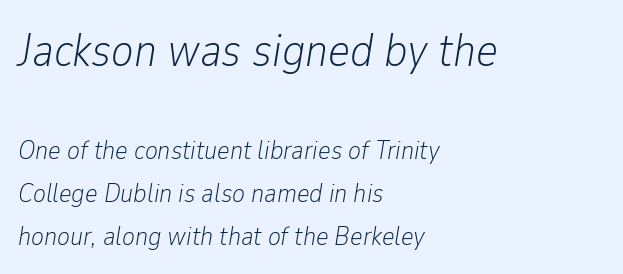
Q: Is the text bold? A: No.
Q: Is the text italic (slanted)? A: Yes, it leans right by about 9 degrees.
Q: Is the text underlined? A: No.
Q: How is the paragraph aligned? A: Left-aligned.
Q: Is the spacing between letters normal or unusually wide? A: Normal.
Q: Is the spacing between lines tight, normal or loose? A: Normal.
Q: Which block of text is set in a larger size, the first (top) or the second (bottom)? A: The first (top) one.
Q: Width (condensed, normal, or wide)? A: Condensed.
Q: Stroke contrast? A: Low.
Q: x-height? A: Medium.
Q: Monospaced? A: No.
